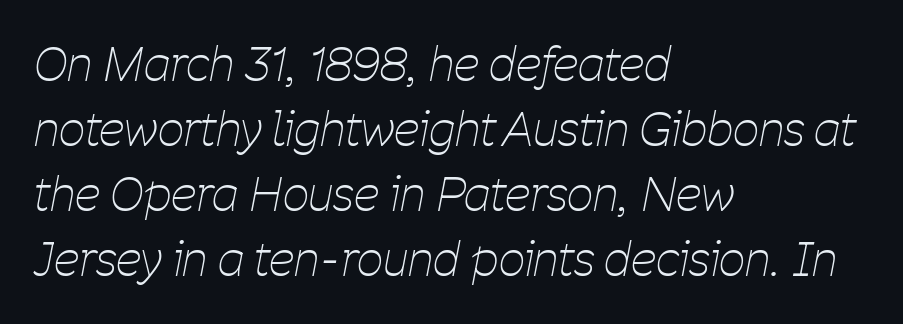
{"italic": "yes", "lean": "right", "slant_degrees": 11, "bold": "no", "weight": "thin", "width": "condensed", "stroke_contrast": "low", "x_height": "medium", "monospaced": "no", "underline": "no", "align": "left", "line_spacing": "normal", "line_spacing_ratio": 1.41, "letter_spacing": "normal", "letter_spacing_em": 0.0, "glyph_px": 46}
